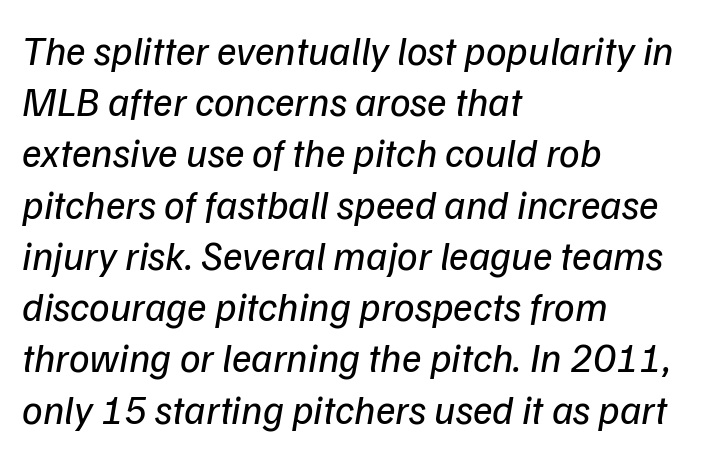
The image shows 41 px regular-weight sans-serif type; set left-aligned, normal line spacing (1.25x), normal letter spacing, not underlined; low stroke contrast and a medium x-height.
